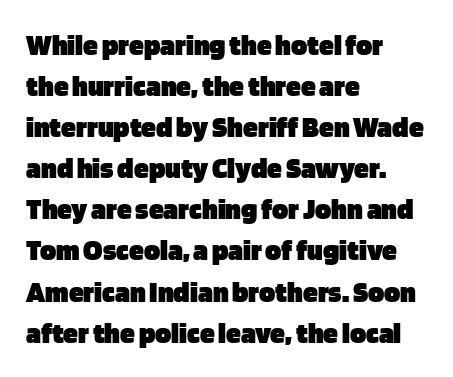
You could not count columns in this text — the font is proportionally spaced. Between one letter and the next there's only the usual sliver of space. Notice how thick the strokes are: this is what a full bold looks like. A roman cut, with each character standing at attention. The typesetter chose a ragged-right arrangement here.
